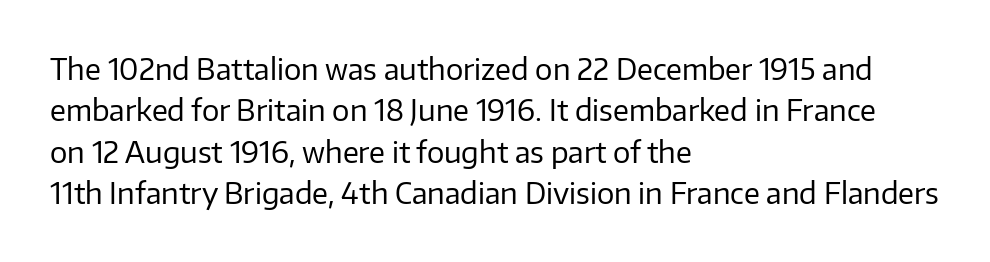
Q: Is the text bold? A: No.
Q: Is the text italic (slanted)? A: No, it is upright.
Q: Is the typeface a serif or a sans-serif typeface? A: Sans-serif.
Q: Is the text underlined? A: No.
Q: How is the paragraph aligned? A: Left-aligned.
Q: Is the spacing between letters normal or unusually wide? A: Normal.
Q: Is the spacing between lines tight, normal or loose? A: Normal.
Q: Width (condensed, normal, or wide)? A: Normal.
Q: Stroke contrast? A: Low.
Q: x-height? A: Medium.
Q: Monospaced? A: No.
